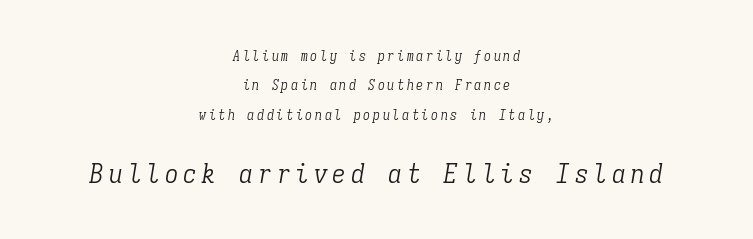
{"italic": "yes", "lean": "right", "slant_degrees": 9, "bold": "no", "underline": "no", "align": "center", "line_spacing": "loose", "line_spacing_ratio": 2.09, "larger_block": "second", "size_ratio": 1.93, "glyph_px": 27}
